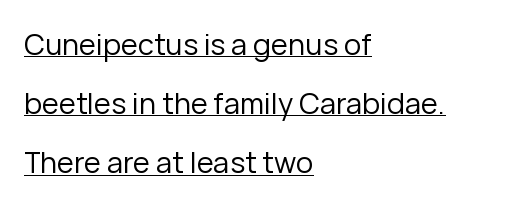
The passage shown is typed in a proportional face where columns would drift. The typesetter chose a ragged-right arrangement here. Notice how the stems are strictly vertical — no italics here. Underlined type. A quiet, ordinary-to-light weight characterises the typeface. Observe the ordinary spacing: letters are neighbours, not strangers.
